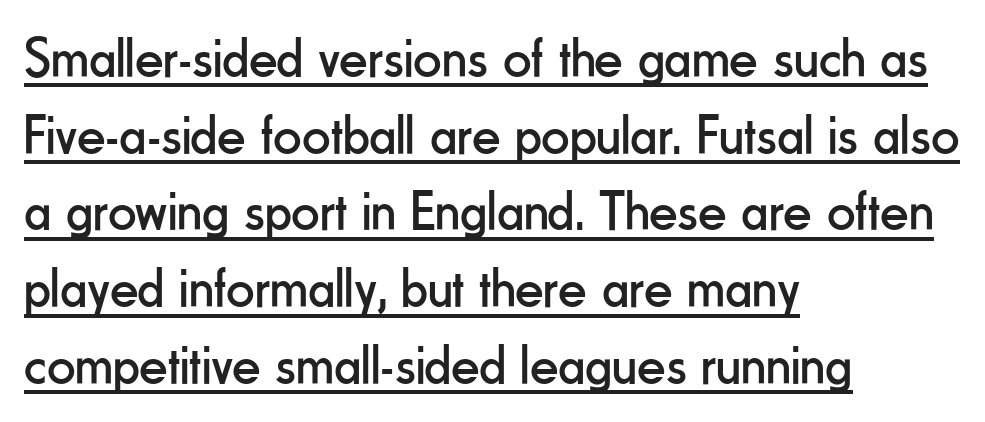
The font is comparable to plain body text, perhaps lighter. Students, observe the line beneath the letters — that is underlining. Notice how the passage keeps a crisp vertical edge on the left only. It's the straight-up-and-down kind of type. Nothing unusual about the tracking: characters are spaced as the font intends.
